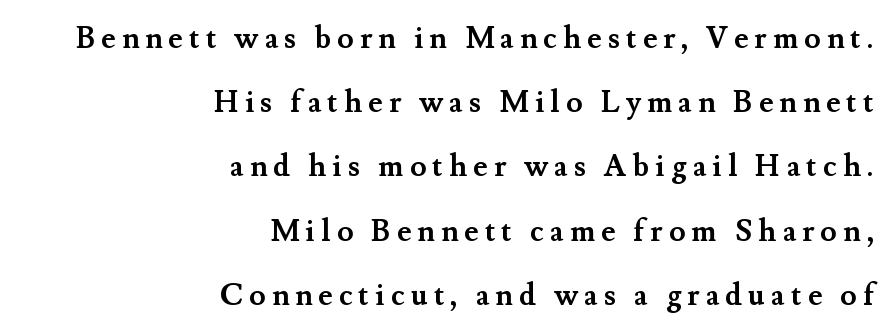
This rendering widens character spacing well past its baseline value. Reading down the column, the eye jumps a long way to each next line. Stroke thickness is high; the sample reads as a true bold. Every character sits straight up, as roman type does.
